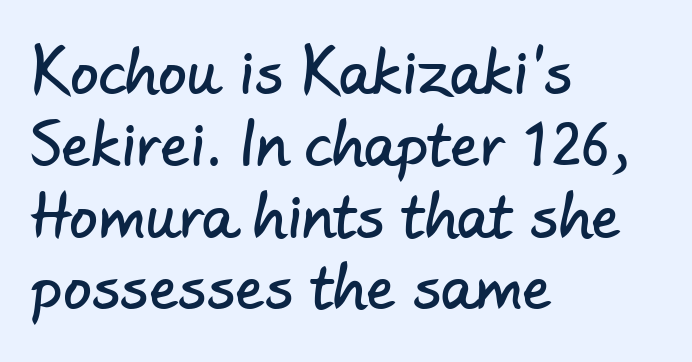
Is the letter spacing exaggerated? No — it looks like the ordinary default. The rows are spaced the way most documents space them. Has an underline been added? It has not. Looks like regular typesetting: each glyph gets only the width it needs. A classic flush-left, rag-right setting is used for this passage. The text was rendered using a sans face with plain stroke endings.
